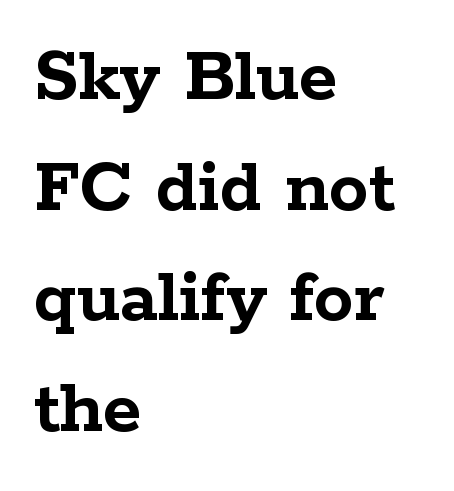
The image shows 79 px semibold, wide serif type, upright; set left-aligned, normal line spacing (1.4x), normal letter spacing, not underlined; low stroke contrast and a medium x-height.
